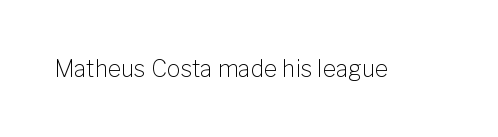
Q: Is the text bold? A: No.
Q: Is the text italic (slanted)? A: No, it is upright.
Q: Is the text underlined? A: No.
Q: Is the spacing between letters normal or unusually wide? A: Normal.
